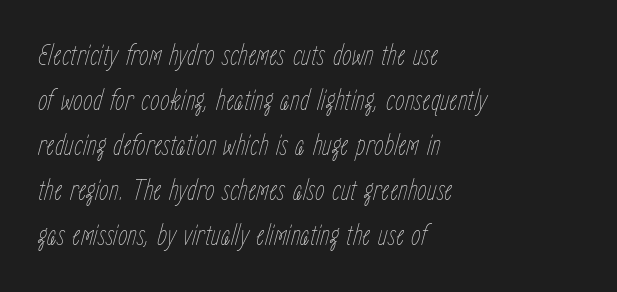
Q: Is the text bold? A: No.
Q: Is the text italic (slanted)? A: Yes, it leans right by about 15 degrees.
Q: Is the text underlined? A: No.
Q: How is the paragraph aligned? A: Left-aligned.
Q: Is the spacing between letters normal or unusually wide? A: Normal.
Q: Is the spacing between lines tight, normal or loose? A: Normal.
Q: Width (condensed, normal, or wide)? A: Condensed.
Q: Stroke contrast? A: Low.
Q: x-height? A: Medium.
Q: Monospaced? A: No.
